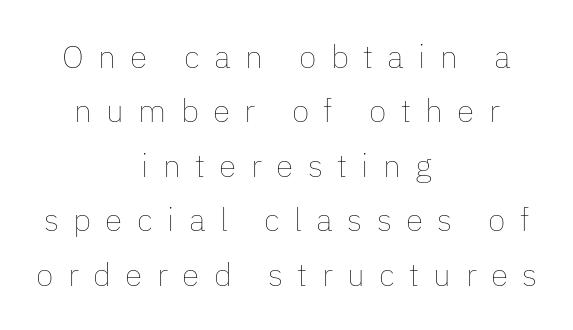
Q: Is the text bold? A: No.
Q: Is the text italic (slanted)? A: No, it is upright.
Q: Is the text underlined? A: No.
Q: How is the paragraph aligned? A: Centered.
Q: Is the spacing between letters normal or unusually wide? A: Unusually wide.
Q: Is the spacing between lines tight, normal or loose? A: Normal.
Q: Width (condensed, normal, or wide)? A: Normal.
Q: Stroke contrast? A: Low.
Q: x-height? A: Medium.
Q: Monospaced? A: No.
